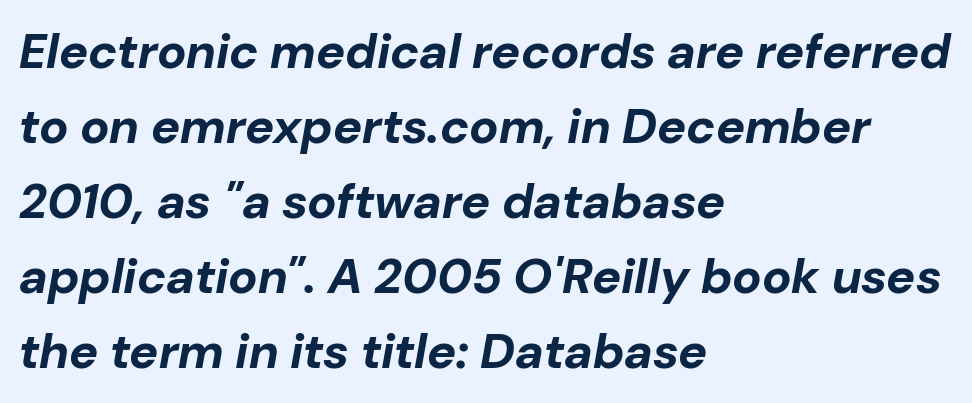
{"italic": "yes", "lean": "right", "slant_degrees": 10, "bold": "yes", "weight": "bold", "width": "normal", "stroke_contrast": "low", "x_height": "medium", "monospaced": "no", "underline": "no", "align": "left", "line_spacing": "normal", "line_spacing_ratio": 1.53, "letter_spacing": "normal", "letter_spacing_em": 0.0, "glyph_px": 49}
